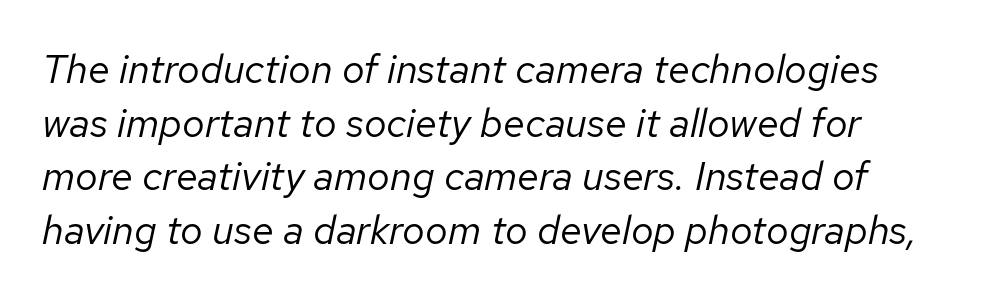
Vertically, the passage feels balanced, rows spaced as you'd expect. Honestly, there is no underline to notice here at all. You could not count columns in this text — the font is proportionally spaced. This is not heavy type; no bold has been used. The gaps between neighbouring characters are ordinary and unremarkable.
